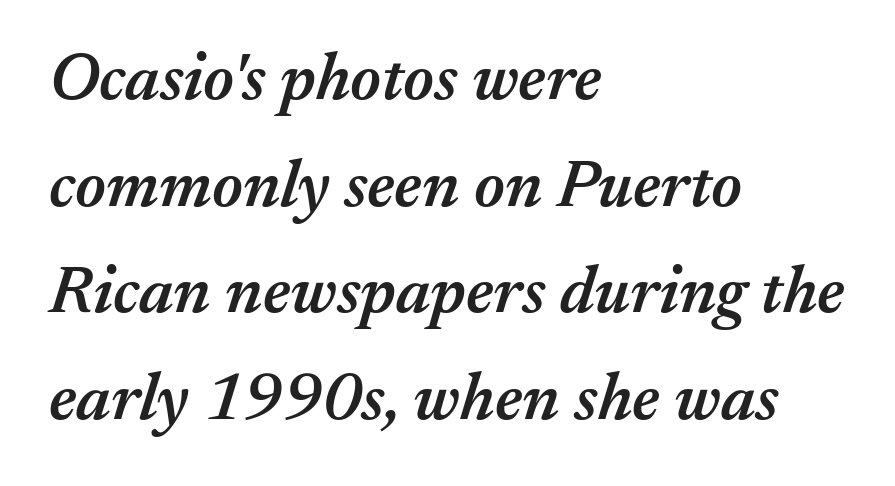
Reading down the block, your eye returns to a fixed left position each line. Clear beneath every line of the passage. Evenly set lines give the paragraph a standard silhouette. These lines keep a tight, regular rhythm from letter to letter. Stems and bowls a touch heavier than normal — semibold.
